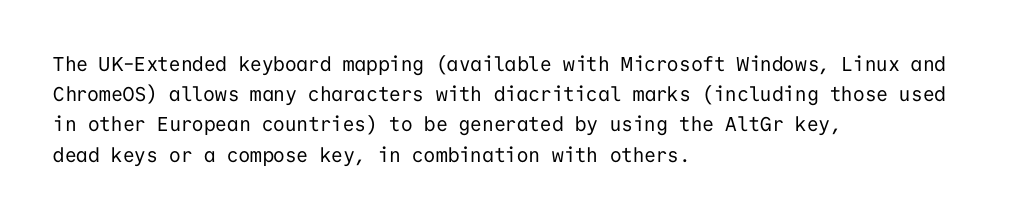
What stands out about the letter spacing? Nothing — it is the standard amount. The axis of the letterforms is exactly vertical. Check the space under the baseline: it is left empty. Evenly set lines give the paragraph a standard silhouette.
